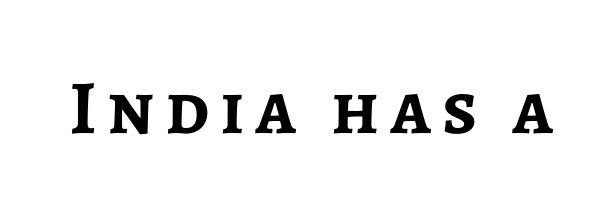
The axis of the letterforms is exactly vertical. Underlining? Definitely not there. These lines are rendered in a variable-pitch font. Type style note: lacks serifs.
